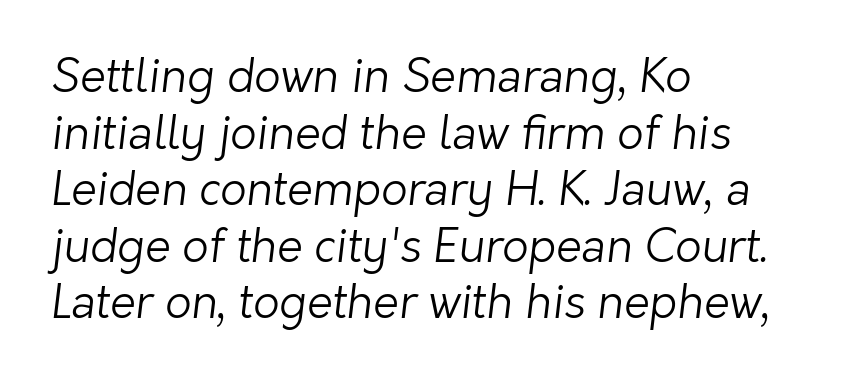
Horizontally, the lines are justified to the leading edge only. This sample has the flowing, uneven cadence of proportional lettering. Is the letter spacing exaggerated? No — it looks like the ordinary default. Lines of text with bare space underneath. The typesetting does not lean heavy: it is not bold. This is sans-serif lettering, the kind often seen on screens and signage.
